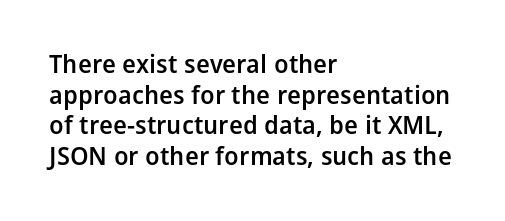
The image shows 25 px text type, upright; set left-aligned, line spacing 1.23x, normal letter spacing, not underlined.
